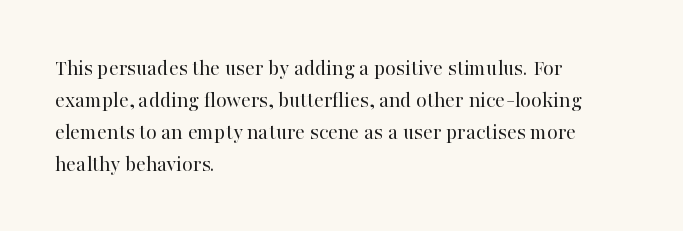
{"italic": "no", "bold": "no", "underline": "no", "align": "left", "line_spacing": "normal", "line_spacing_ratio": 1.45, "letter_spacing": "normal", "letter_spacing_em": 0.0, "glyph_px": 22}
